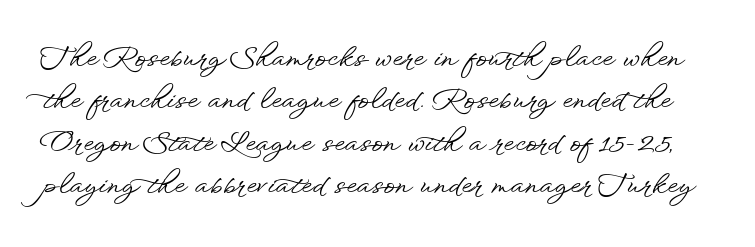
{"underline": "no", "line_spacing": "normal", "line_spacing_ratio": 1.57, "letter_spacing": "normal", "letter_spacing_em": 0.0, "glyph_px": 27}
